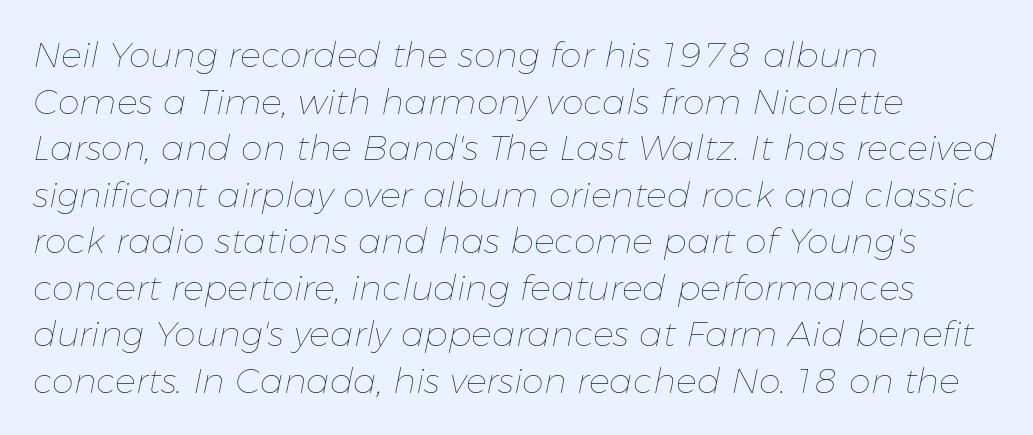
Q: Is the text bold? A: No.
Q: Is the text italic (slanted)? A: Yes, it leans right by about 11 degrees.
Q: Is the text underlined? A: No.
Q: How is the paragraph aligned? A: Left-aligned.
Q: Is the spacing between letters normal or unusually wide? A: Normal.
Q: Is the spacing between lines tight, normal or loose? A: Normal.
Q: Width (condensed, normal, or wide)? A: Normal.
Q: Stroke contrast? A: Low.
Q: x-height? A: Medium.
Q: Monospaced? A: No.
